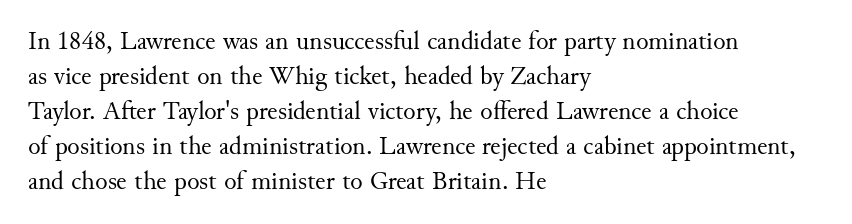
The image shows 26 px text type, upright; set left-aligned, normal line spacing (1.35x), normal letter spacing, not underlined.
